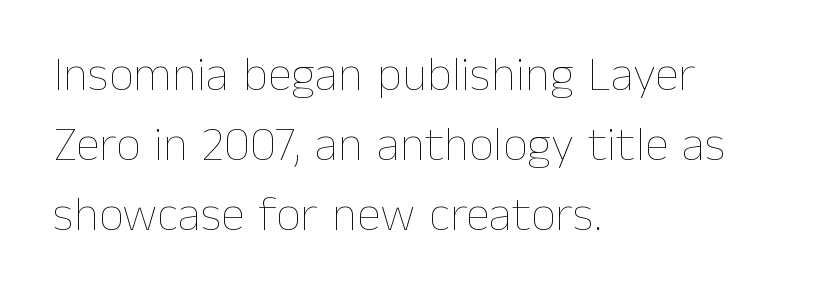
The image shows 49 px thin type, upright; set left-aligned, normal line spacing (1.43x), normal letter spacing, not underlined; low stroke contrast and a medium x-height.
